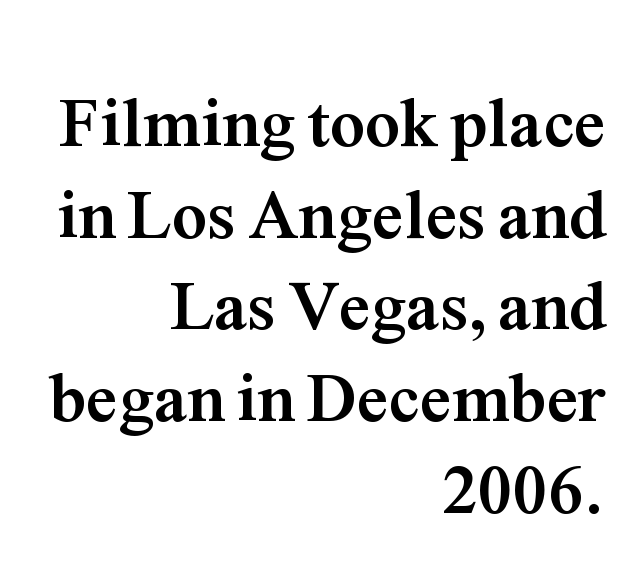
{"serif": "yes", "italic": "no", "bold": "yes", "weight": "semibold", "width": "normal", "stroke_contrast": "medium", "x_height": "medium", "monospaced": "no", "underline": "no", "align": "right", "line_spacing": "normal", "line_spacing_ratio": 1.31, "letter_spacing": "normal", "letter_spacing_em": 0.0, "glyph_px": 70}
